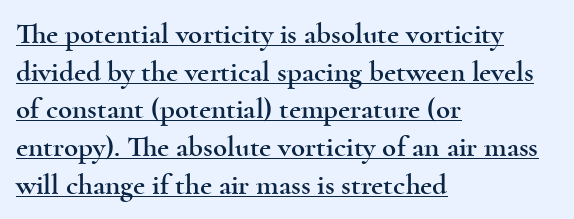
Q: Is the text italic (slanted)? A: No, it is upright.
Q: Is the typeface a serif or a sans-serif typeface? A: Serif.
Q: Is the text underlined? A: Yes.
Q: How is the paragraph aligned? A: Left-aligned.
Q: Is the spacing between letters normal or unusually wide? A: Normal.
Q: Is the spacing between lines tight, normal or loose? A: Normal.
Q: Width (condensed, normal, or wide)? A: Wide.
Q: x-height? A: Small.
Q: Monospaced? A: No.
